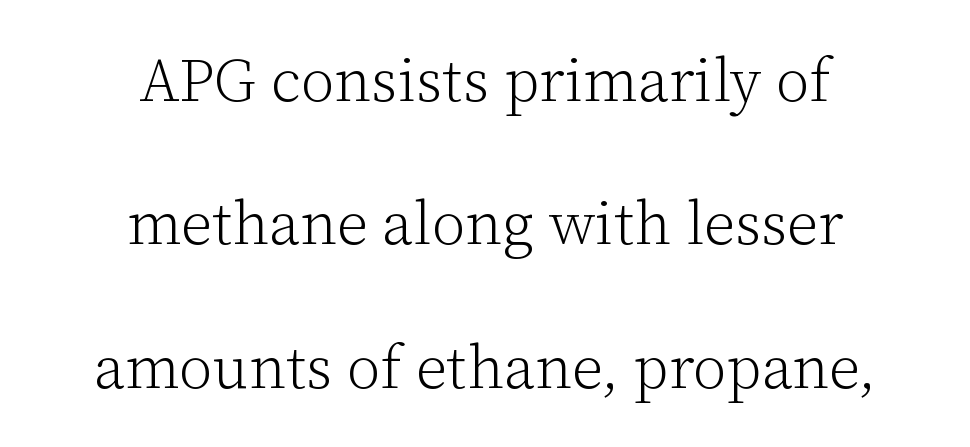
Q: Is the text bold? A: No.
Q: Is the text italic (slanted)? A: No, it is upright.
Q: Is the typeface a serif or a sans-serif typeface? A: Serif.
Q: Is the text underlined? A: No.
Q: How is the paragraph aligned? A: Centered.
Q: Is the spacing between letters normal or unusually wide? A: Normal.
Q: Is the spacing between lines tight, normal or loose? A: Loose.
Q: Width (condensed, normal, or wide)? A: Normal.
Q: Stroke contrast? A: Low.
Q: x-height? A: Medium.
Q: Monospaced? A: No.
